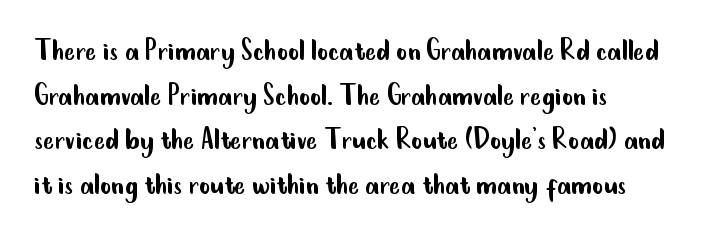
Each letter's strokes conclude bluntly, with no projecting serifs. This is the regular roman posture of the typeface. Students, note that the glyphs here touch the page at normal intervals. Rows of type keep a routine distance in the vertical direction.
